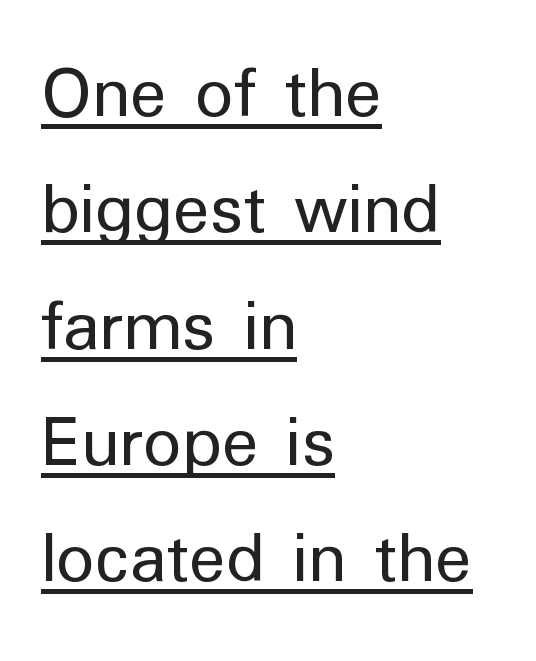
You can tell it's not italic because the verticals are truly vertical. All the whitespace from short lines collects on the right. Spacing verdict: proportional, widths tailored to each character. The letterforms sit at book weight or below. Looks like someone drew a line under every word here. Check where the strokes stop: nothing finishes them off — pure sans.
